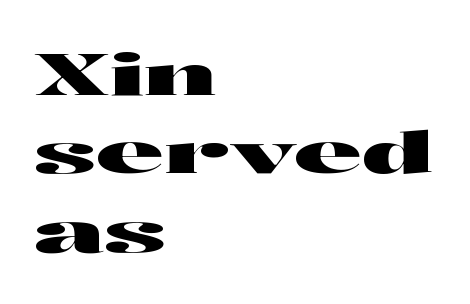
The image shows 58 px wide sans-serif type, upright; set left-aligned, normal line spacing (1.35x), normal letter spacing, not underlined; high stroke contrast and a medium x-height.
